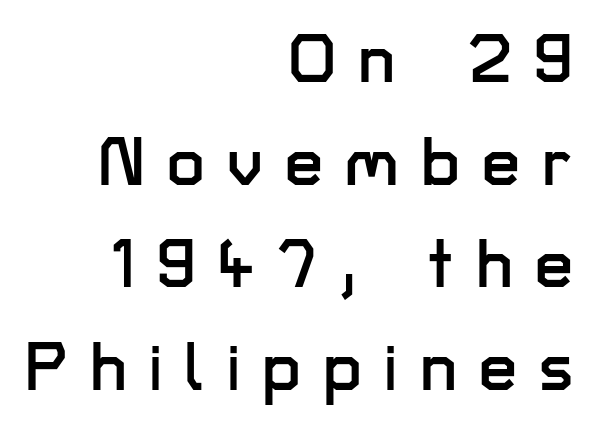
Each line ends at the same right margin while the left side varies. Horizontal bands of white between lines are of average thickness. This sample uses a sans-serif face. Every stem runs plumb, perpendicular to the baseline.
